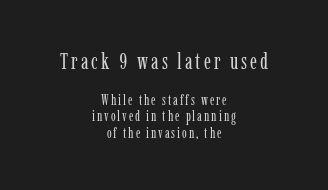
In CSS terms this would be text-align: center. The axis of the letterforms is exactly vertical. Honestly, there is no underline to notice here at all. Weight: in the light-to-regular range. You get the large type first, then a drop to smaller type.
